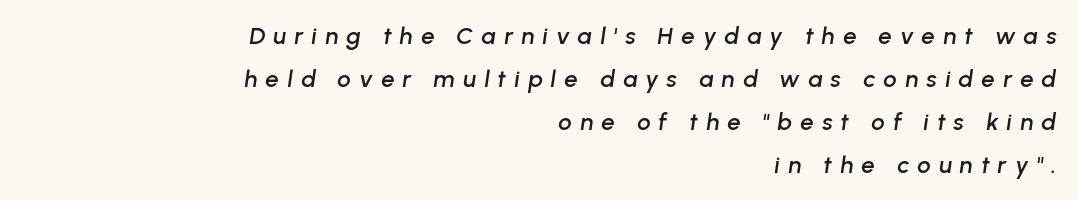
The image shows 24 px text type, italic (leaning right); set right-aligned, line spacing 1.79x, unusually wide letter spacing (+0.34 em), not underlined.
